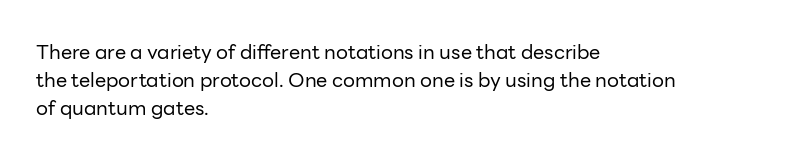
Nobody drew a line under any word here. When letters stand straight like this, we call the style roman or upright. The lines sit at an ordinary, default distance from one another. Summary of weight: not heavy and not bold.
